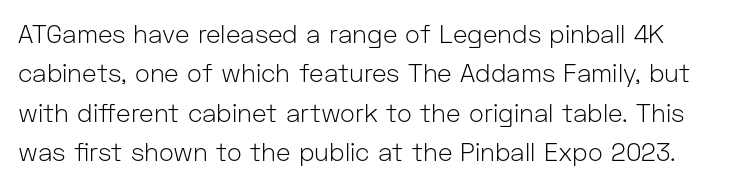
The image shows 25 px text type, upright; set left-aligned, normal line spacing (1.58x), normal letter spacing, not underlined.
